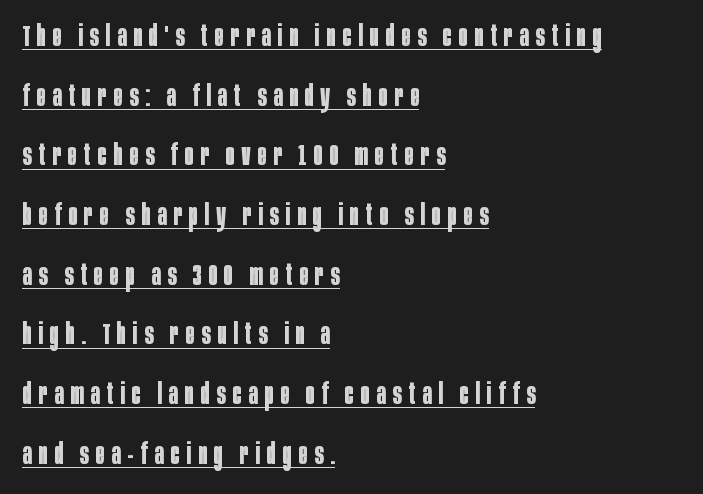
Q: Is the text bold? A: Yes.
Q: Is the text italic (slanted)? A: No, it is upright.
Q: Is the typeface a serif or a sans-serif typeface? A: Sans-serif.
Q: Is the text underlined? A: Yes.
Q: How is the paragraph aligned? A: Left-aligned.
Q: Is the spacing between letters normal or unusually wide? A: Unusually wide.
Q: Is the spacing between lines tight, normal or loose? A: Loose.
Q: Width (condensed, normal, or wide)? A: Condensed.
Q: Stroke contrast? A: Low.
Q: x-height? A: Large.
Q: Monospaced? A: No.
